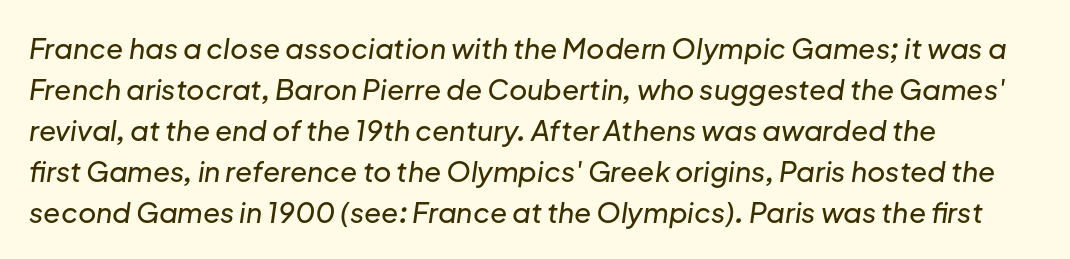
Q: Is the text italic (slanted)? A: Yes, it leans right by about 8 degrees.
Q: Is the text underlined? A: No.
Q: How is the paragraph aligned? A: Left-aligned.
Q: Is the spacing between letters normal or unusually wide? A: Normal.
Q: Is the spacing between lines tight, normal or loose? A: Normal.
Q: Width (condensed, normal, or wide)? A: Normal.
Q: Stroke contrast? A: Low.
Q: x-height? A: Medium.
Q: Monospaced? A: No.
